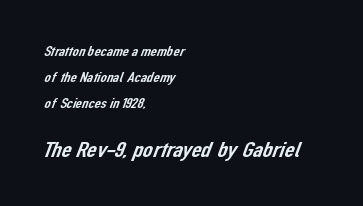
Teacher's note: observe the even left margin — that is flush-left alignment. The area under the type is left untouched. The passage shown has conventional tracking throughout. The face used here appears at its bigger size in the lower chunk.
